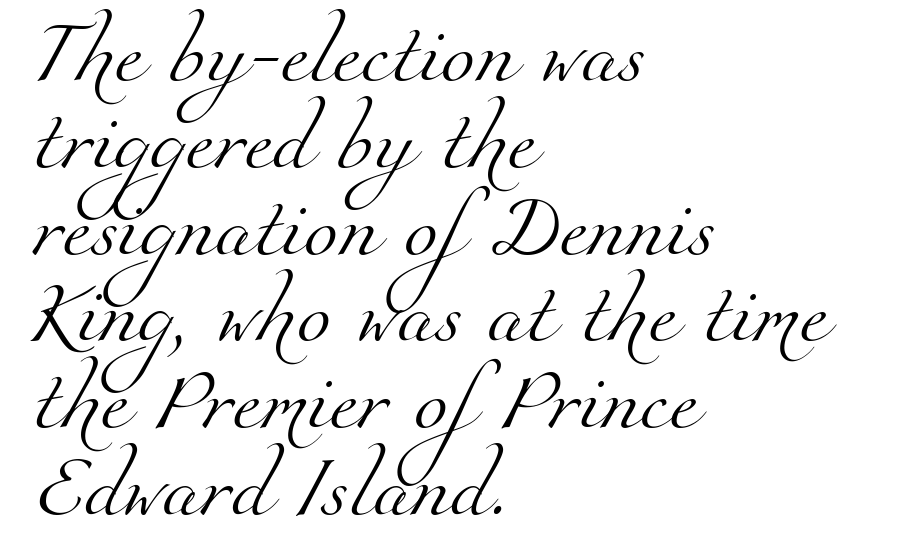
The image shows 62 px light serif type; set left-aligned, normal line spacing (1.4x), normal letter spacing, not underlined; medium stroke contrast and a small x-height.
